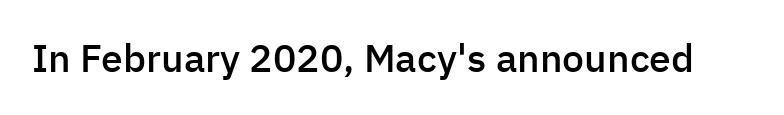
A typesetter would mark this as roman, not italic. The glyphs are unaccompanied by any horizontal stroke below them. Looks like regular typesetting: each glyph gets only the width it needs. There is no visible air inserted between adjacent glyphs. In terms of weight, the rendering is demibold, just under bold.
